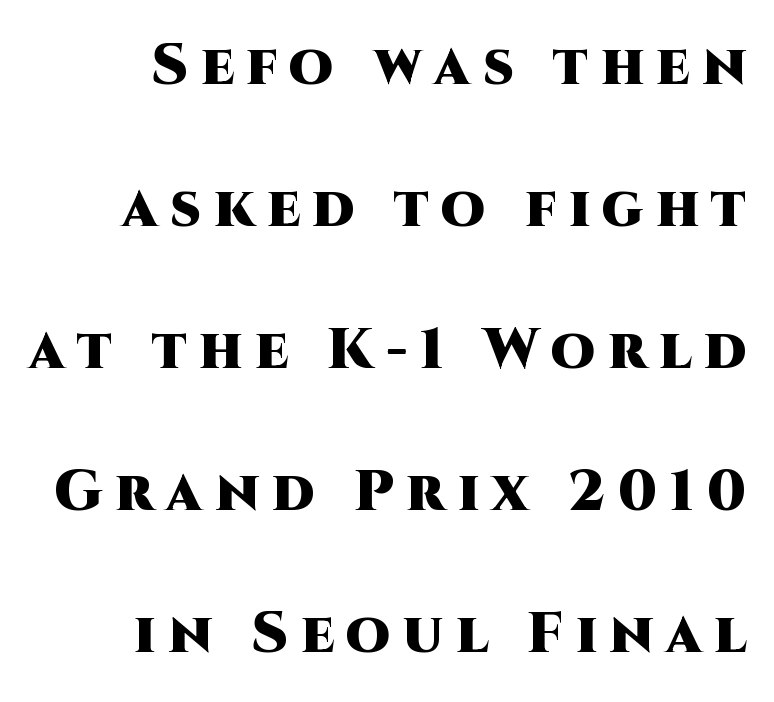
The image shows 57 px heavy sans-serif type, upright; set loose line spacing (2.49x), unusually wide letter spacing (+0.22 em), not underlined; high stroke contrast and a large x-height.
